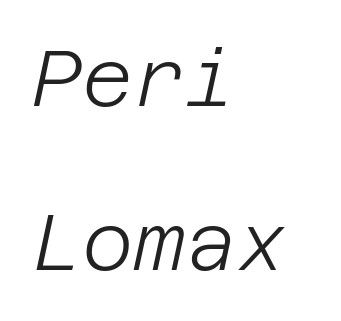
{"italic": "yes", "lean": "right", "slant_degrees": 12, "bold": "no", "weight": "light", "width": "normal", "stroke_contrast": "low", "x_height": "large", "underline": "no", "align": "left", "line_spacing": "loose", "line_spacing_ratio": 2.08, "letter_spacing": "normal", "letter_spacing_em": 0.0, "glyph_px": 79}
